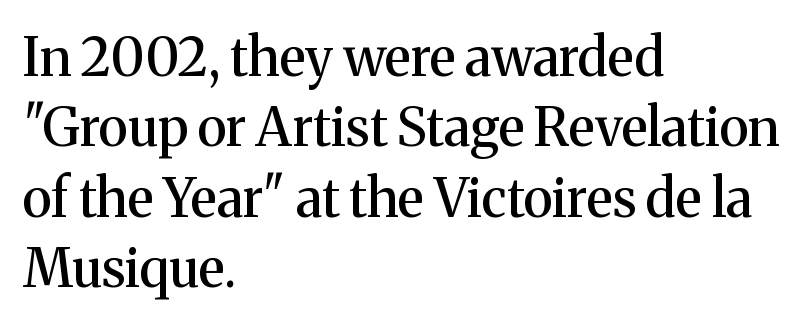
{"serif": "yes", "italic": "no", "width": "normal", "stroke_contrast": "medium", "x_height": "medium", "monospaced": "no", "underline": "no", "align": "left", "line_spacing": "normal", "line_spacing_ratio": 1.33, "letter_spacing": "normal", "letter_spacing_em": 0.0, "glyph_px": 53}
